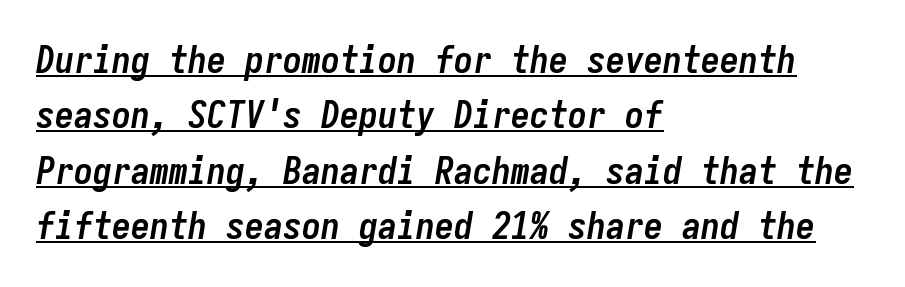
Compared with ordinary roman type, these characters are visibly tilted. Underline: present. Monospaced: the letters line up in strict vertical columns. How would I describe the line gaps? Plain and ordinary. Horizontal alignment here is leftward, the default for most running prose.
